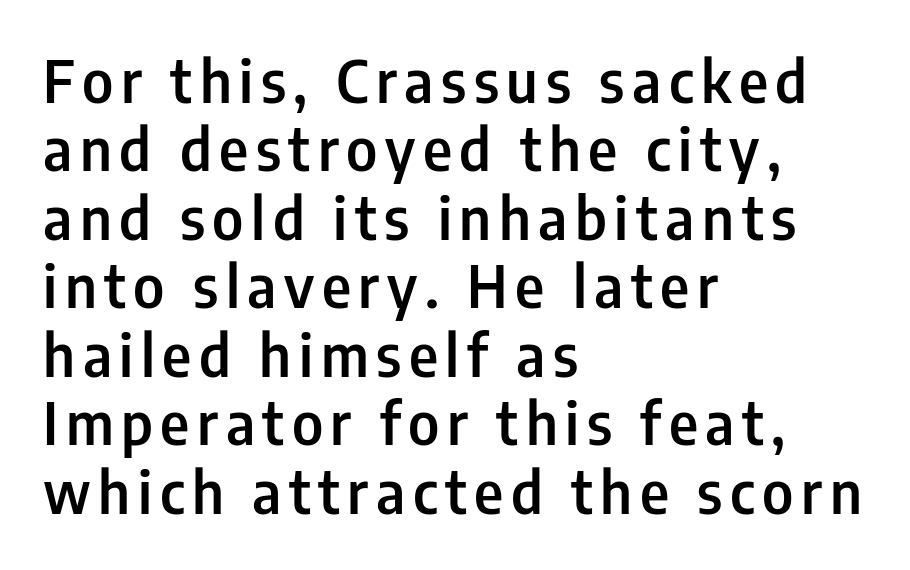
The image shows 58 px semibold, condensed sans-serif type, upright; set left-aligned, line spacing 1.18x, not underlined; low stroke contrast and a medium x-height.
